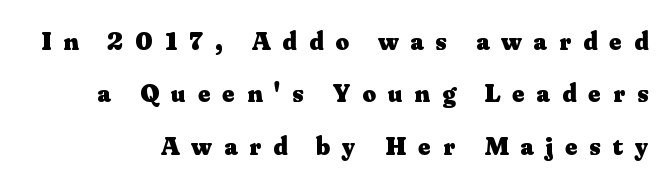
The image shows 26 px bold type, upright; set loose line spacing (2.01x), unusually wide letter spacing (+0.47 em), not underlined.
